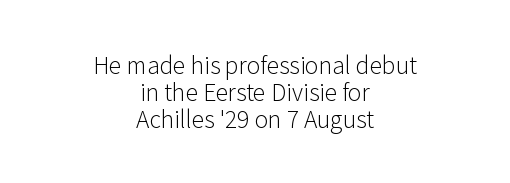
{"italic": "no", "bold": "no", "underline": "no", "align": "center", "line_spacing_ratio": 1.18, "letter_spacing": "normal", "letter_spacing_em": 0.0, "glyph_px": 23}
